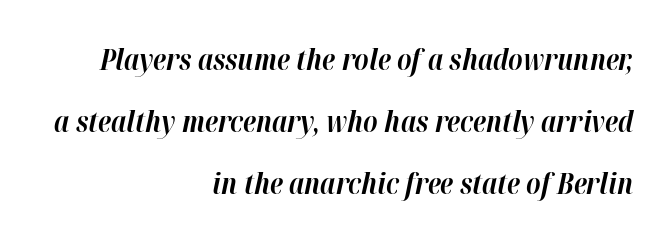
The gaps between neighbouring characters are ordinary and unremarkable. Each row of text sits above clean, open space. Set as a true bold cut, around the 700 mark. The vertical gap from one line to the next is large.
